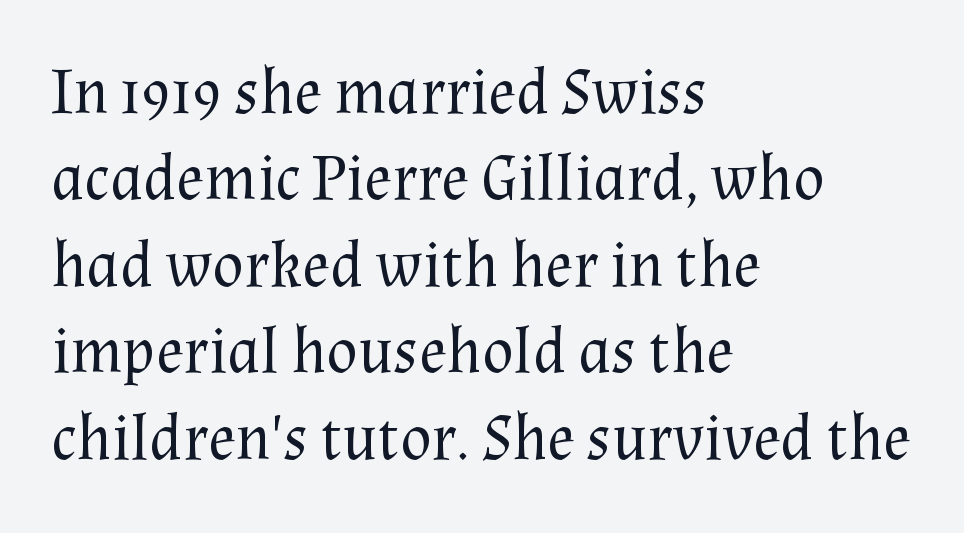
{"italic": "no", "bold": "no", "weight": "regular", "width": "normal", "stroke_contrast": "medium", "x_height": "medium", "monospaced": "no", "underline": "no", "align": "left", "line_spacing": "normal", "line_spacing_ratio": 1.33, "letter_spacing": "normal", "letter_spacing_em": 0.0, "glyph_px": 65}
